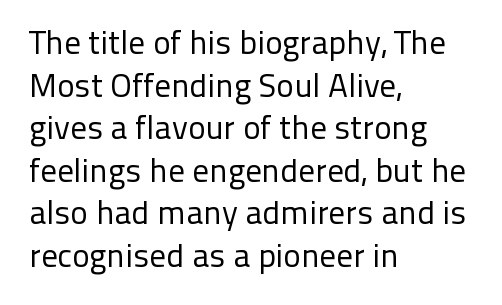
{"serif": "no", "italic": "no", "bold": "no", "weight": "regular", "width": "normal", "stroke_contrast": "low", "x_height": "medium", "monospaced": "no", "underline": "no", "align": "left", "line_spacing": "normal", "line_spacing_ratio": 1.29, "letter_spacing": "normal", "letter_spacing_em": 0.0, "glyph_px": 33}
